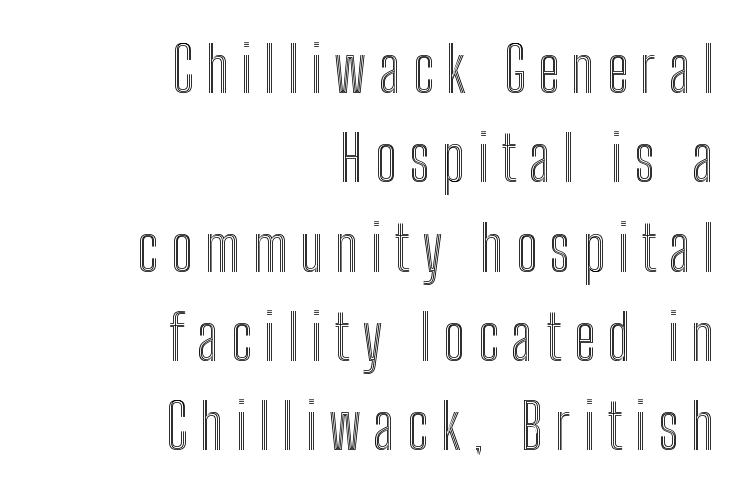
The line-height multiplier appears to be the usual default. Each letter keeps its own natural width here, so spacing adapts to shape. The compositor pushed each line to the right boundary. If you drew a line through each stem, it would be perfectly vertical. Characters follow at a spacing far wider than the type designer built in.
